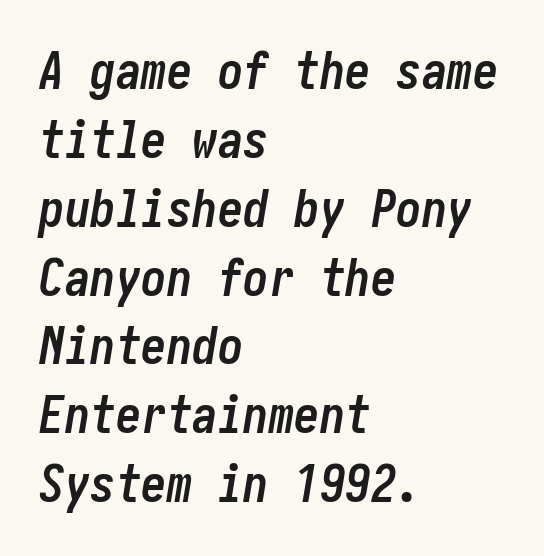
Q: Is the text bold? A: Yes.
Q: Is the text italic (slanted)? A: Yes, it leans right by about 10 degrees.
Q: Is the text underlined? A: No.
Q: How is the paragraph aligned? A: Left-aligned.
Q: Is the spacing between letters normal or unusually wide? A: Normal.
Q: Is the spacing between lines tight, normal or loose? A: Normal.
Q: Width (condensed, normal, or wide)? A: Condensed.
Q: Stroke contrast? A: Low.
Q: x-height? A: Medium.
